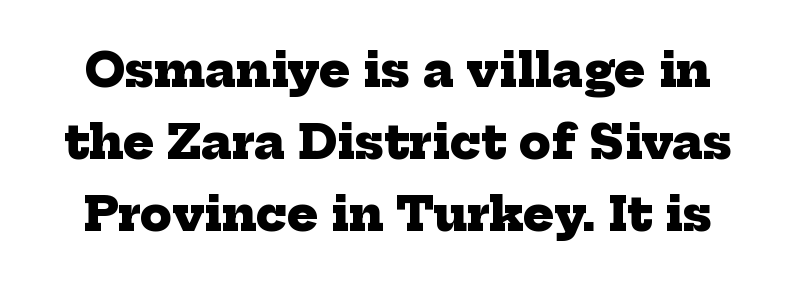
Here the designer chose a conventional face with non-uniform glyph widths. Stroke thickness is high; the sample reads as a true bold. In terms of leading, this rendering sits right in the middle. Nobody touched the tracking dial on this one. The face used here is seriffed, in the tradition of book romans.
